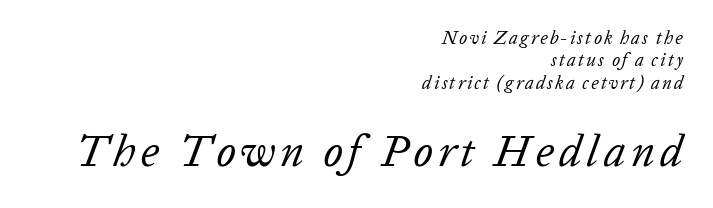
The image shows 44 px regular-weight type, italic (leaning right); set right-aligned, line spacing 1.24x, not underlined; the second (bottom) block is 2.44x larger; low stroke contrast and a medium x-height.
